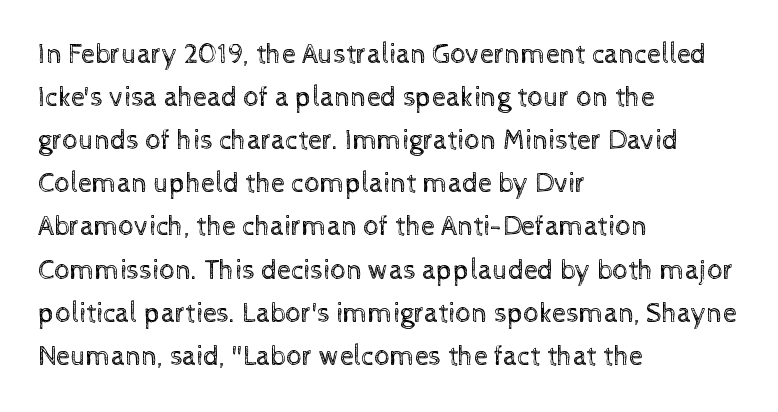
Q: Is the text bold? A: No.
Q: Is the text italic (slanted)? A: No, it is upright.
Q: Is the text underlined? A: No.
Q: How is the paragraph aligned? A: Left-aligned.
Q: Is the spacing between letters normal or unusually wide? A: Normal.
Q: Is the spacing between lines tight, normal or loose? A: Normal.
Q: Width (condensed, normal, or wide)? A: Normal.
Q: x-height? A: Medium.
Q: Monospaced? A: No.
